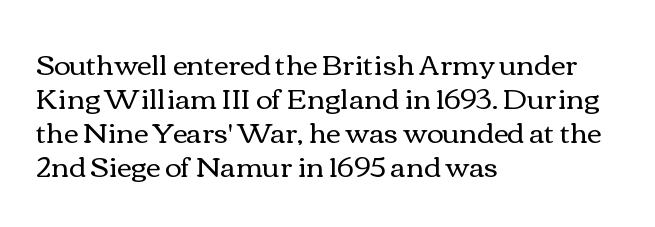
{"italic": "no", "bold": "no", "weight": "regular", "width": "wide", "stroke_contrast": "medium", "x_height": "medium", "monospaced": "no", "underline": "no", "align": "left", "line_spacing_ratio": 1.21, "letter_spacing": "normal", "letter_spacing_em": 0.0, "glyph_px": 28}
